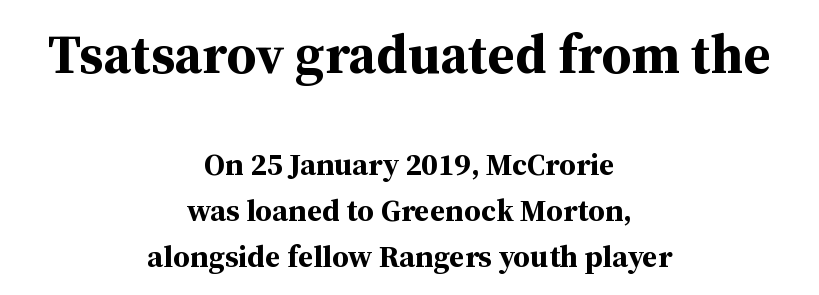
The image shows 55 px bold serif type, upright; set centered, normal line spacing (1.49x), normal letter spacing, not underlined; the first (top) block is 1.77x larger; medium stroke contrast and a medium x-height.
